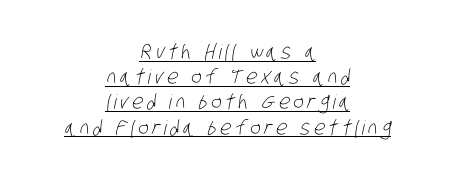
The image shows 20 px text type; set centered, normal line spacing (1.26x), underlined.
